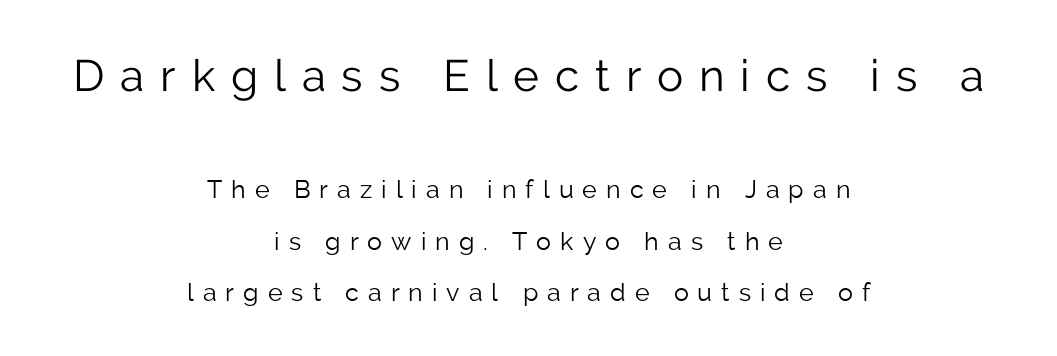
{"serif": "no", "italic": "no", "bold": "no", "weight": "light", "width": "normal", "stroke_contrast": "low", "x_height": "medium", "monospaced": "no", "underline": "no", "align": "center", "line_spacing": "loose", "line_spacing_ratio": 2.05, "letter_spacing": "wide", "letter_spacing_em": 0.36, "larger_block": "first", "size_ratio": 1.76, "glyph_px": 44}
